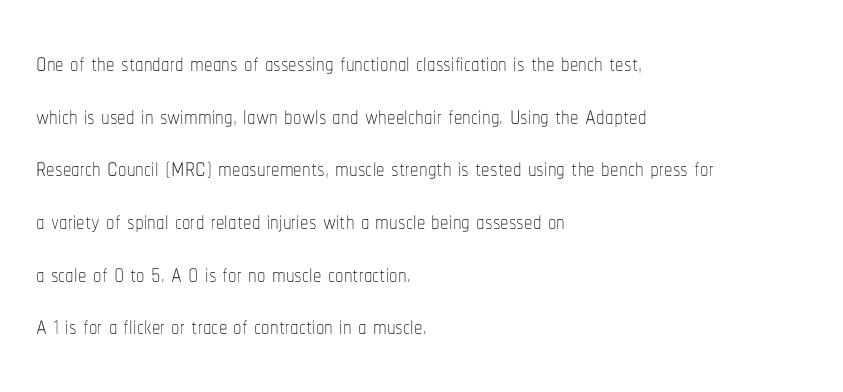
Does the leading feel generous? No, just average. Which margin do the lines hug? The left one — the right edge is uneven. The font is comparable to plain body text, perhaps lighter. Think of a printed novel: that variable character pitch is what you see here. The rendering keeps characters at their native spacing.
